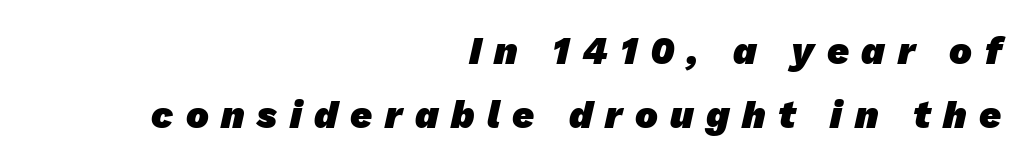
{"serif": "no", "bold": "yes", "weight": "heavy", "width": "normal", "stroke_contrast": "low", "x_height": "medium", "monospaced": "no", "underline": "no", "align": "right", "line_spacing": "normal", "line_spacing_ratio": 1.68, "letter_spacing": "wide", "letter_spacing_em": 0.33, "glyph_px": 38}
